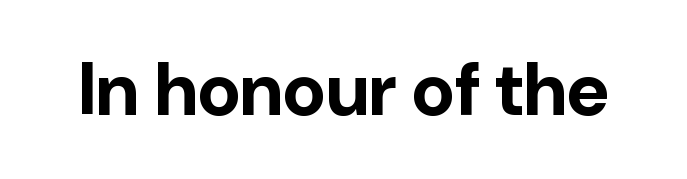
Q: Is the text bold? A: Yes.
Q: Is the text italic (slanted)? A: No, it is upright.
Q: Is the typeface a serif or a sans-serif typeface? A: Sans-serif.
Q: Is the text underlined? A: No.
Q: Is the spacing between letters normal or unusually wide? A: Normal.
Q: Width (condensed, normal, or wide)? A: Normal.
Q: Stroke contrast? A: Low.
Q: x-height? A: Medium.
Q: Monospaced? A: No.
